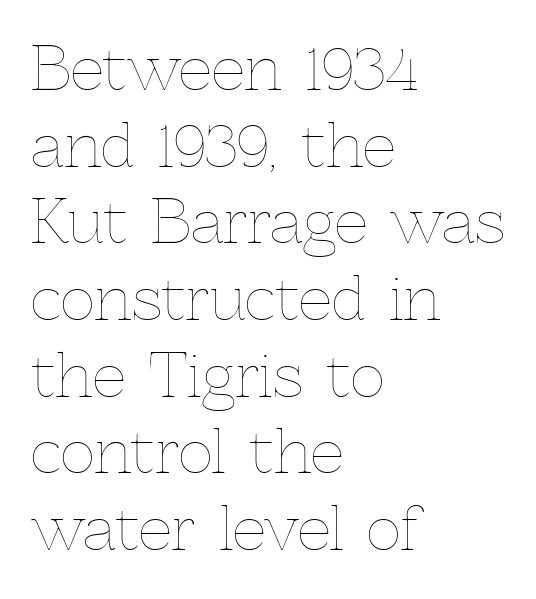
{"italic": "no", "bold": "no", "weight": "thin", "width": "normal", "x_height": "medium", "monospaced": "no", "underline": "no", "align": "left", "line_spacing": "normal", "line_spacing_ratio": 1.3, "letter_spacing": "normal", "letter_spacing_em": 0.0, "glyph_px": 59}
